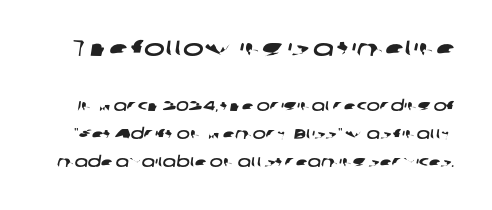
Type without underlining. The face used here appears at its bigger size in the upper chunk. What's the leading like? Stretched, with rows far apart. The line texture is even and compact thanks to regular tracking.
